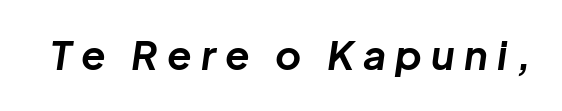
Q: Is the text bold? A: Yes.
Q: Is the text italic (slanted)? A: Yes, it leans right by about 8 degrees.
Q: Is the text underlined? A: No.
Q: Is the spacing between letters normal or unusually wide? A: Unusually wide.
Q: Width (condensed, normal, or wide)? A: Normal.
Q: Stroke contrast? A: Low.
Q: x-height? A: Medium.
Q: Monospaced? A: No.
